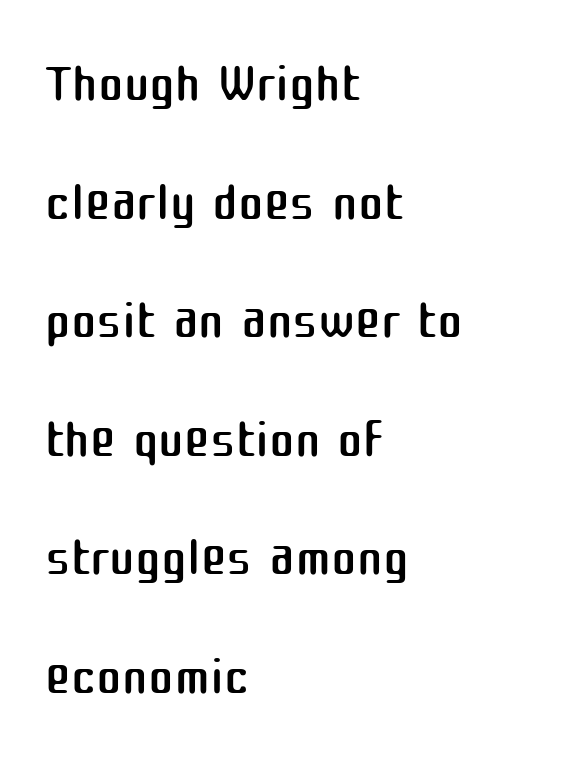
Q: Is the text bold? A: No.
Q: Is the text italic (slanted)? A: No, it is upright.
Q: Is the typeface a serif or a sans-serif typeface? A: Sans-serif.
Q: Is the text underlined? A: No.
Q: How is the paragraph aligned? A: Left-aligned.
Q: Is the spacing between letters normal or unusually wide? A: Normal.
Q: Is the spacing between lines tight, normal or loose? A: Normal.
Q: Width (condensed, normal, or wide)? A: Normal.
Q: Stroke contrast? A: Medium.
Q: x-height? A: Medium.
Q: Monospaced? A: No.
